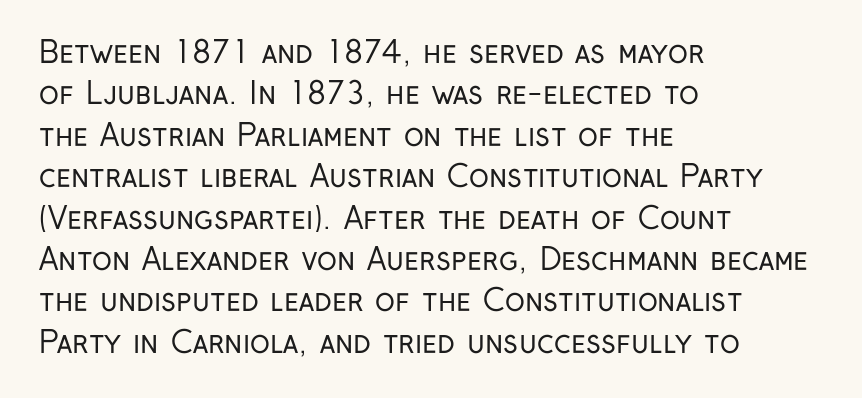
A typesetter would call this proportional, since set widths differ per character. Regarding serifs, this sample does without them. Visually the block forms a straight wall on the left and a jagged coastline on the right. Each row of text sits above clean, open space.
